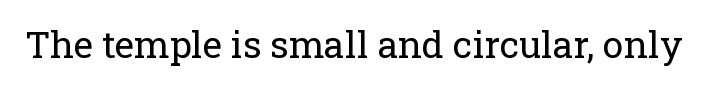
The image shows 37 px regular-weight serif type, upright; set normal letter spacing, not underlined; low stroke contrast and a medium x-height.
